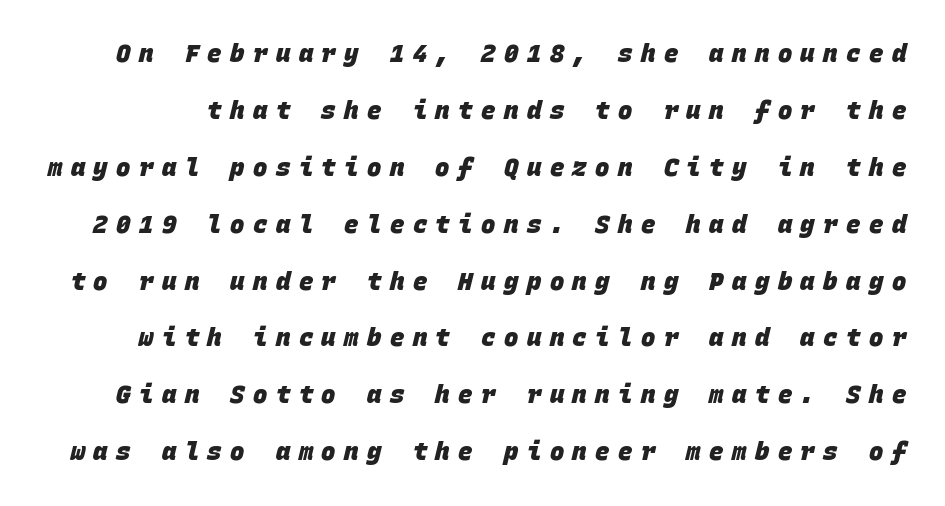
The string is rendered with underlining switched off. Pretty heavy lettering here — definitely bold. One glance says open: line gaps are wider than usual. Observe the wide spacing: letters keep a clear distance from each other.
